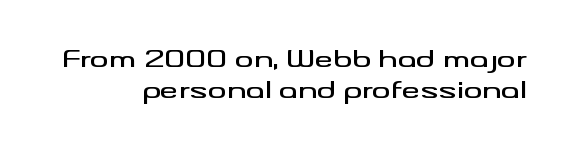
The image shows 23 px text type, upright; set right-aligned, normal line spacing (1.36x), normal letter spacing, not underlined.
